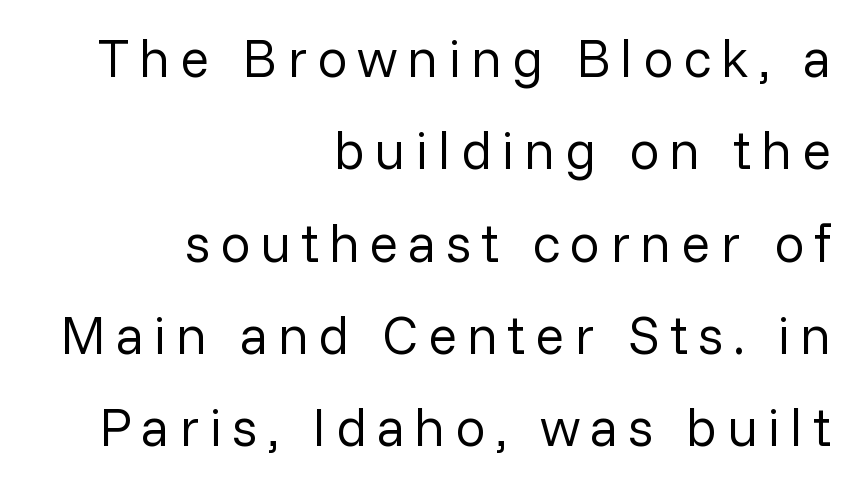
Check under the words: just untouched page. Varying glyph widths throughout — classic text-font behaviour. The typography opts for an upright posture over an oblique one. Note: no serifs on the glyphs. Layout note: lines flush right. Heaviness? Minimal to ordinary, like unemphasized prose.
